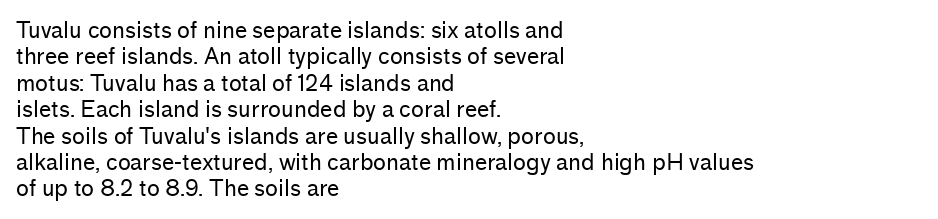
This sample uses an upright cut, with every glyph sitting square on the baseline. Underlining? Definitely not there. Heaviness? Minimal to ordinary, like unemphasized prose. Short note: letters normally spaced. Where is the straight margin? On the left.
